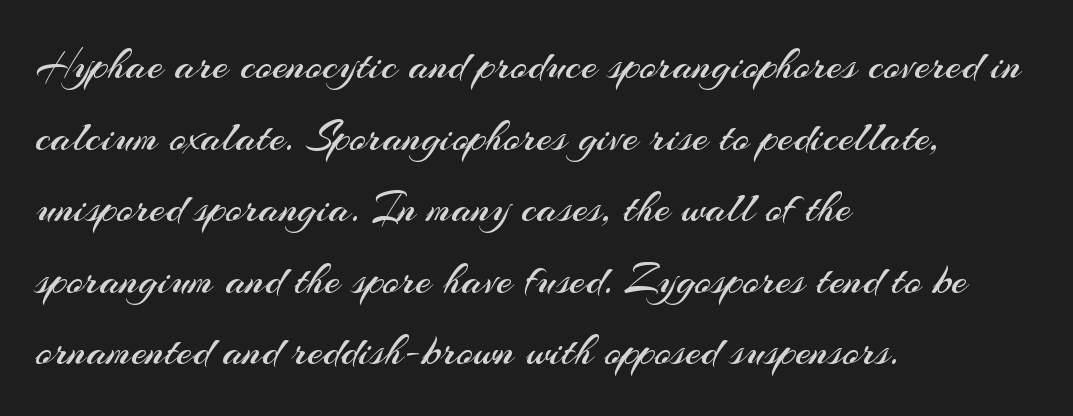
Q: Is the text bold? A: No.
Q: Is the text italic (slanted)? A: Yes.
Q: Is the typeface a serif or a sans-serif typeface? A: Sans-serif.
Q: Is the text underlined? A: No.
Q: How is the paragraph aligned? A: Left-aligned.
Q: Is the spacing between letters normal or unusually wide? A: Normal.
Q: Is the spacing between lines tight, normal or loose? A: Normal.
Q: Width (condensed, normal, or wide)? A: Normal.
Q: Stroke contrast? A: Medium.
Q: x-height? A: Small.
Q: Monospaced? A: No.
